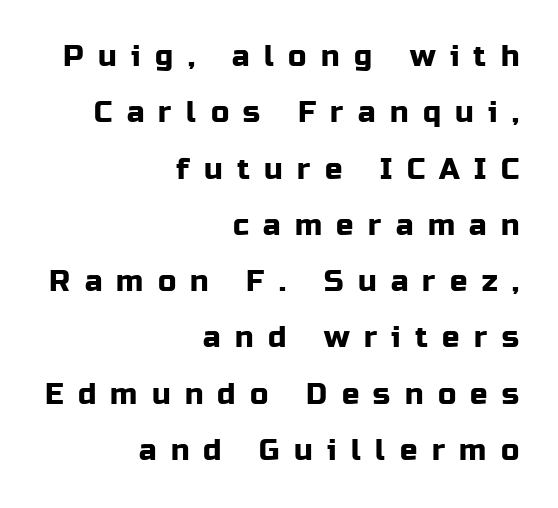
Q: Is the text italic (slanted)? A: No, it is upright.
Q: Is the typeface a serif or a sans-serif typeface? A: Sans-serif.
Q: Is the text underlined? A: No.
Q: How is the paragraph aligned? A: Right-aligned.
Q: Is the spacing between letters normal or unusually wide? A: Unusually wide.
Q: Is the spacing between lines tight, normal or loose? A: Loose.
Q: Width (condensed, normal, or wide)? A: Normal.
Q: Stroke contrast? A: Low.
Q: x-height? A: Medium.
Q: Monospaced? A: No.
